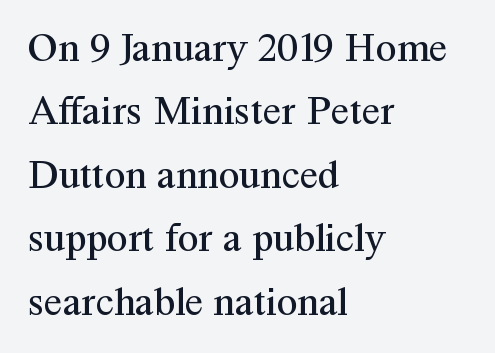
{"serif": "yes", "italic": "no", "bold": "no", "weight": "regular", "width": "normal", "stroke_contrast": "medium", "x_height": "medium", "monospaced": "no", "underline": "no", "align": "left", "line_spacing": "normal", "line_spacing_ratio": 1.51, "letter_spacing": "normal", "letter_spacing_em": 0.0, "glyph_px": 42}
